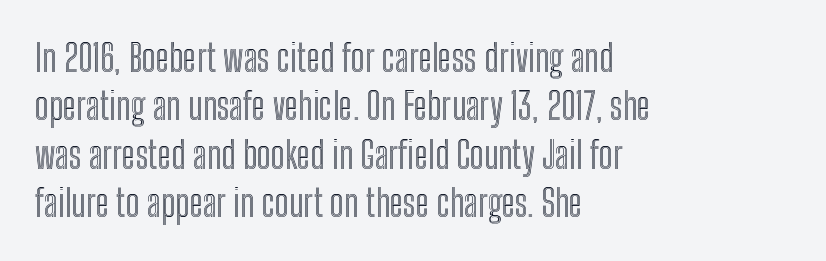
The image shows 37 px condensed type, upright; set left-aligned, normal line spacing (1.31x), normal letter spacing, not underlined; a medium x-height.
